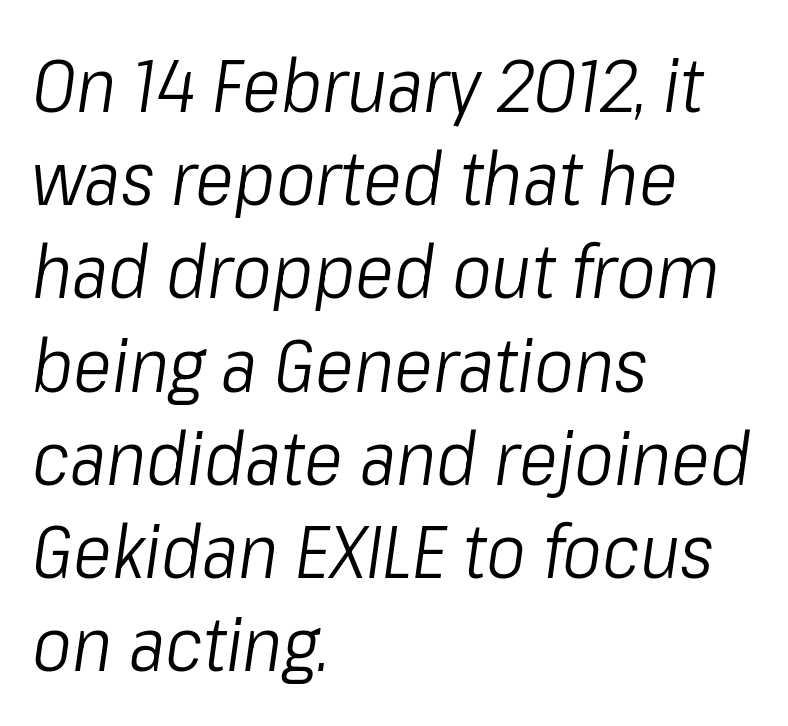
Italic? Definitely — the glyphs are oblique. The ragged edge is on the right, which tells us the setting is flush left. Each letter keeps its own natural width here, so spacing adapts to shape. Normally led — the rows are evenly, conventionally spaced. Honestly, the letter spacing is just normal — you wouldn't notice it.
